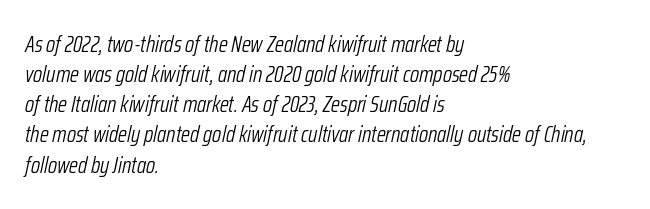
Honestly, there is no underline to notice here at all. The font is comparable to plain body text, perhaps lighter. Regular leading. The passage shown has conventional tracking throughout.
